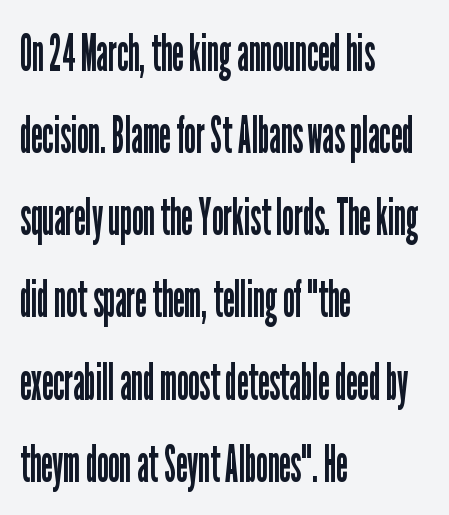
Q: Is the text bold? A: No.
Q: Is the text italic (slanted)? A: No, it is upright.
Q: Is the typeface a serif or a sans-serif typeface? A: Sans-serif.
Q: Is the text underlined? A: No.
Q: How is the paragraph aligned? A: Left-aligned.
Q: Is the spacing between letters normal or unusually wide? A: Normal.
Q: Is the spacing between lines tight, normal or loose? A: Normal.
Q: Width (condensed, normal, or wide)? A: Condensed.
Q: Stroke contrast? A: Low.
Q: x-height? A: Medium.
Q: Monospaced? A: No.
